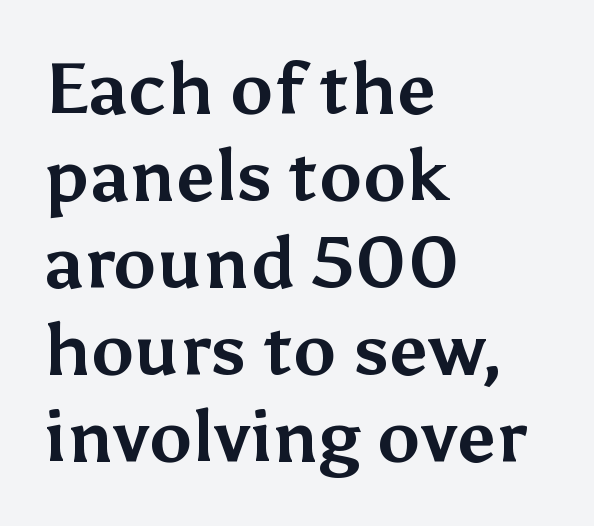
The image shows 72 px bold sans-serif type, upright; set left-aligned, line spacing 1.21x, normal letter spacing, not underlined; medium stroke contrast and a medium x-height.
